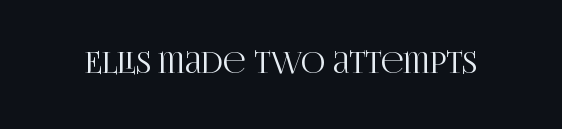
Every character sits straight up, as roman type does. Honestly, the letter spacing is just normal — you wouldn't notice it. The passage shown is typed in a proportional face where columns would drift. The area under the type is left untouched.
